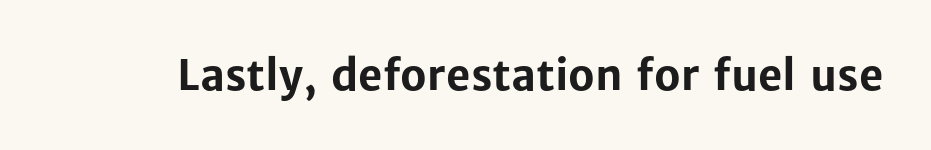
The image shows 42 px bold sans-serif type, upright; set normal letter spacing, not underlined; low stroke contrast and a medium x-height.
